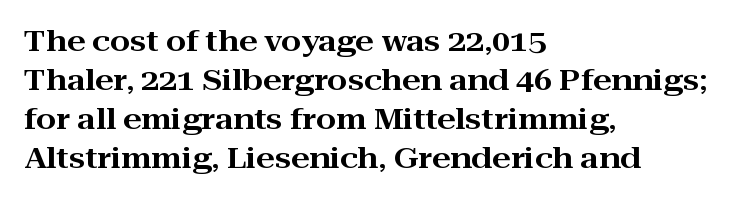
Characters remain perfectly vertical along every line. The rendering uses a moderate line-height, typical for paragraphs. Reading down the block, your eye returns to a fixed left position each line. I'd call this a serif setting — the letters wear small feet.
